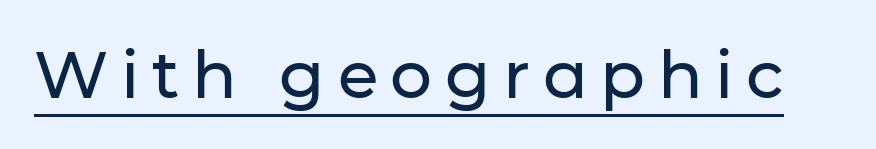
The type sits square on the baseline with zero lean. The letters advance in unequal steps, a hallmark of proportional type. The rendered words wear a rule along their underside. Does the type have serifs? No, each stem ends abruptly.
